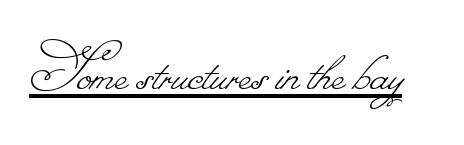
{"bold": "no", "weight": "thin", "width": "normal", "stroke_contrast": "low", "monospaced": "no", "underline": "yes", "letter_spacing": "normal", "letter_spacing_em": 0.0, "glyph_px": 69}
